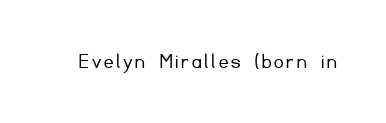
{"italic": "no", "bold": "no", "underline": "no", "glyph_px": 23}
